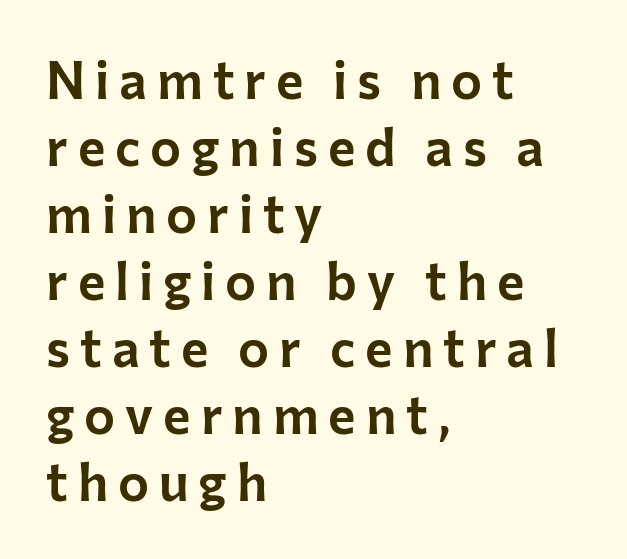
Here the designer chose a conventional face with non-uniform glyph widths. The strip under each line holds only bare page. These lines sit exactly where default settings would place them. Note: no serifs on the glyphs.
